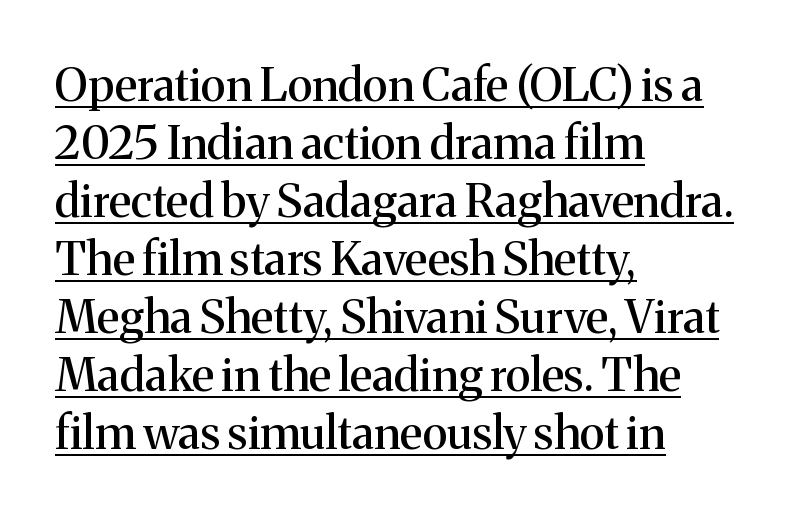
A typesetter would call this proportional, since set widths differ per character. Inter-character spacing is left at the font's built-in metrics. Like a heading marked for emphasis, these lines bear an underscore. Every character sits straight up, as roman type does. The typesetter chose a ragged-right arrangement here.
